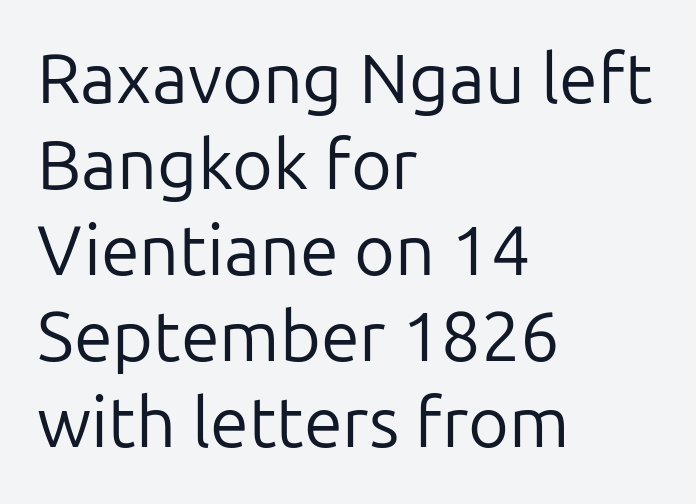
{"serif": "no", "italic": "no", "bold": "no", "weight": "regular", "width": "normal", "stroke_contrast": "low", "x_height": "medium", "monospaced": "no", "underline": "no", "align": "left", "line_spacing_ratio": 1.23, "letter_spacing": "normal", "letter_spacing_em": 0.0, "glyph_px": 70}
